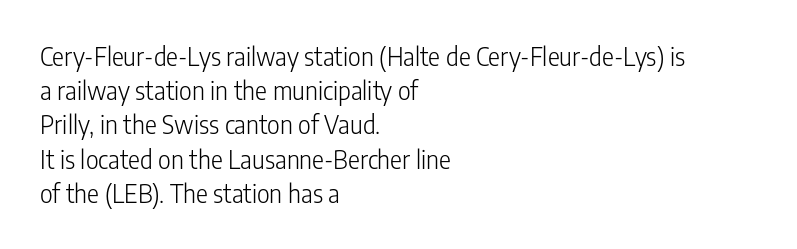
Q: Is the text bold? A: No.
Q: Is the text italic (slanted)? A: No, it is upright.
Q: Is the text underlined? A: No.
Q: How is the paragraph aligned? A: Left-aligned.
Q: Is the spacing between letters normal or unusually wide? A: Normal.
Q: Is the spacing between lines tight, normal or loose? A: Normal.
